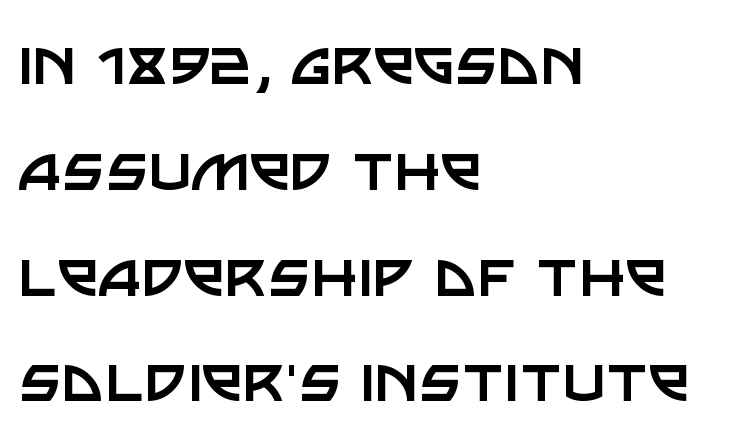
Q: Is the text bold? A: No.
Q: Is the text italic (slanted)? A: No, it is upright.
Q: Is the typeface a serif or a sans-serif typeface? A: Sans-serif.
Q: Is the text underlined? A: No.
Q: How is the paragraph aligned? A: Left-aligned.
Q: Is the spacing between letters normal or unusually wide? A: Normal.
Q: Is the spacing between lines tight, normal or loose? A: Normal.
Q: Width (condensed, normal, or wide)? A: Normal.
Q: Stroke contrast? A: Low.
Q: x-height? A: Large.
Q: Monospaced? A: No.
